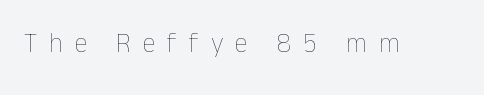
Q: Is the text bold? A: No.
Q: Is the text italic (slanted)? A: No, it is upright.
Q: Is the text underlined? A: No.
Q: Is the spacing between letters normal or unusually wide? A: Unusually wide.
